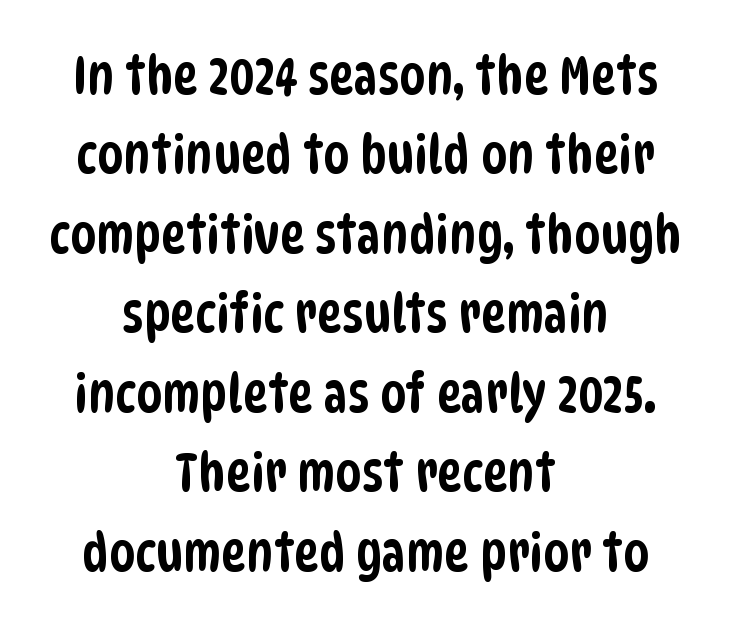
Q: Is the typeface a serif or a sans-serif typeface? A: Sans-serif.
Q: Is the text underlined? A: No.
Q: How is the paragraph aligned? A: Centered.
Q: Is the spacing between letters normal or unusually wide? A: Normal.
Q: Is the spacing between lines tight, normal or loose? A: Normal.
Q: Width (condensed, normal, or wide)? A: Condensed.
Q: Stroke contrast? A: Low.
Q: x-height? A: Large.
Q: Monospaced? A: No.
